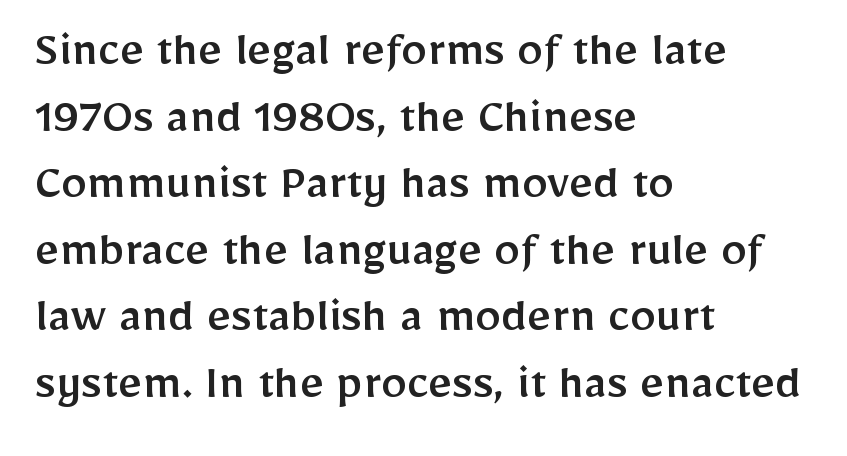
Looks like regular typesetting: each glyph gets only the width it needs. Stroke terminals: plain, sans-serif. The letters stand upright; this is a roman face. Students, observe: this is what conventionally led text looks like. Quick note: underline off. Tracking value appears to be zero — textbook default spacing.
